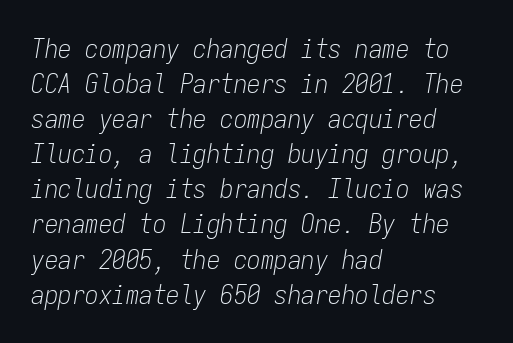
Horizontal bands of white between lines are of average thickness. Honestly, the letter spacing is just normal — you wouldn't notice it. A quiet, ordinary-to-light weight characterises the typeface. This sample uses an oblique cut, with every glyph tilted off the vertical. A bare baseline throughout the passage. The passage is arranged the way most books set body copy — flush left.
